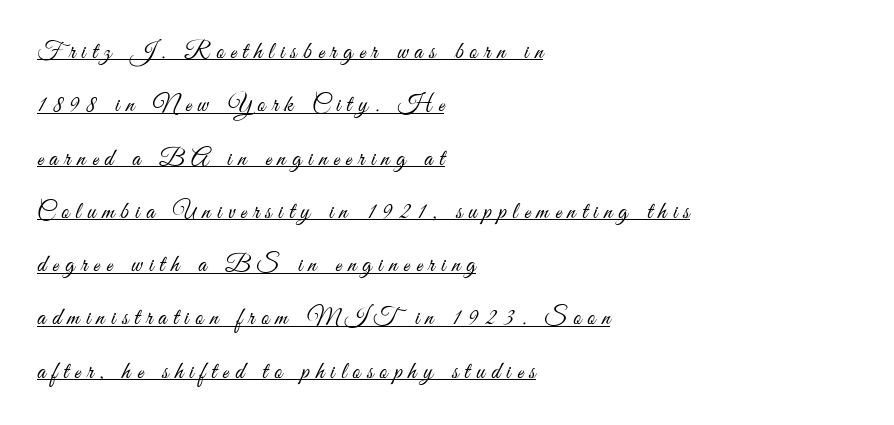
Check the space under the baseline: a stroke is drawn there. Visually the block forms a straight wall on the left and a jagged coastline on the right. Between one letter and the next there's a generous, obvious gap. The block of text is sparse from top to bottom, with ample space between rows. The typesetting does not lean heavy: it is not bold.
